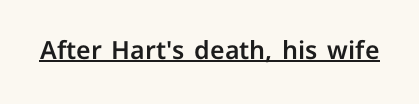
You can tell it's not italic because the verticals are truly vertical. Honestly, the letter spacing is just normal — you wouldn't notice it. Students, observe the line beneath the letters — that is underlining.
